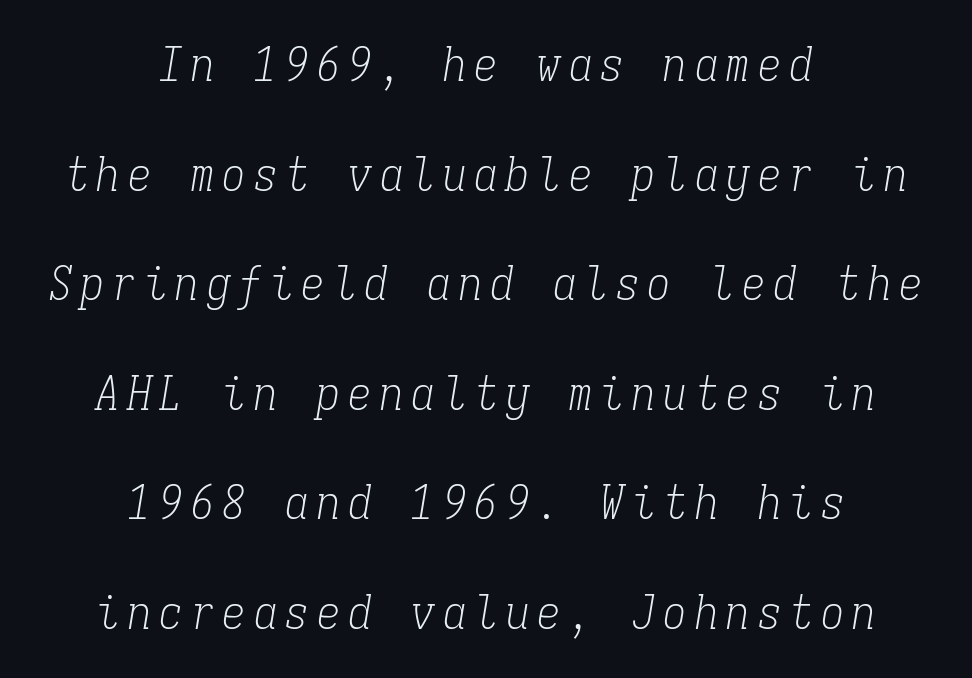
Q: Is the text bold? A: No.
Q: Is the text italic (slanted)? A: Yes, it leans right by about 9 degrees.
Q: Is the typeface a serif or a sans-serif typeface? A: Serif.
Q: Is the text underlined? A: No.
Q: How is the paragraph aligned? A: Centered.
Q: Is the spacing between lines tight, normal or loose? A: Loose.
Q: Width (condensed, normal, or wide)? A: Condensed.
Q: Stroke contrast? A: Low.
Q: x-height? A: Medium.
Q: Monospaced? A: Yes.
